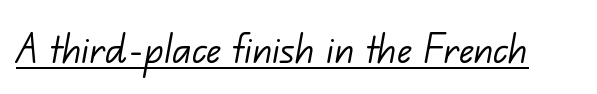
Q: Is the text bold? A: No.
Q: Is the typeface a serif or a sans-serif typeface? A: Sans-serif.
Q: Is the text underlined? A: Yes.
Q: Is the spacing between letters normal or unusually wide? A: Normal.
Q: Width (condensed, normal, or wide)? A: Normal.
Q: Stroke contrast? A: Low.
Q: x-height? A: Small.
Q: Monospaced? A: No.
